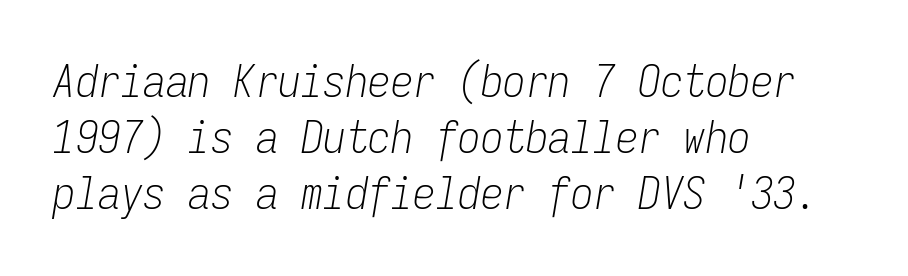
{"italic": "yes", "lean": "right", "slant_degrees": 9, "bold": "no", "weight": "light", "width": "condensed", "stroke_contrast": "low", "x_height": "medium", "monospaced": "yes", "underline": "no", "align": "left", "line_spacing": "normal", "line_spacing_ratio": 1.25, "letter_spacing": "normal", "letter_spacing_em": 0.0, "glyph_px": 45}
